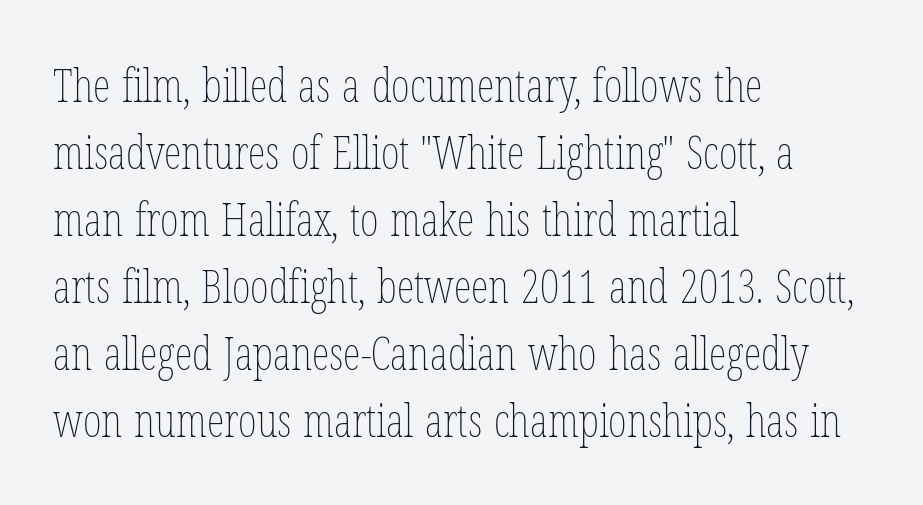
{"italic": "no", "bold": "no", "weight": "thin", "width": "condensed", "stroke_contrast": "low", "x_height": "medium", "monospaced": "no", "underline": "no", "align": "left", "line_spacing": "normal", "line_spacing_ratio": 1.49, "letter_spacing": "normal", "letter_spacing_em": 0.0, "glyph_px": 45}
